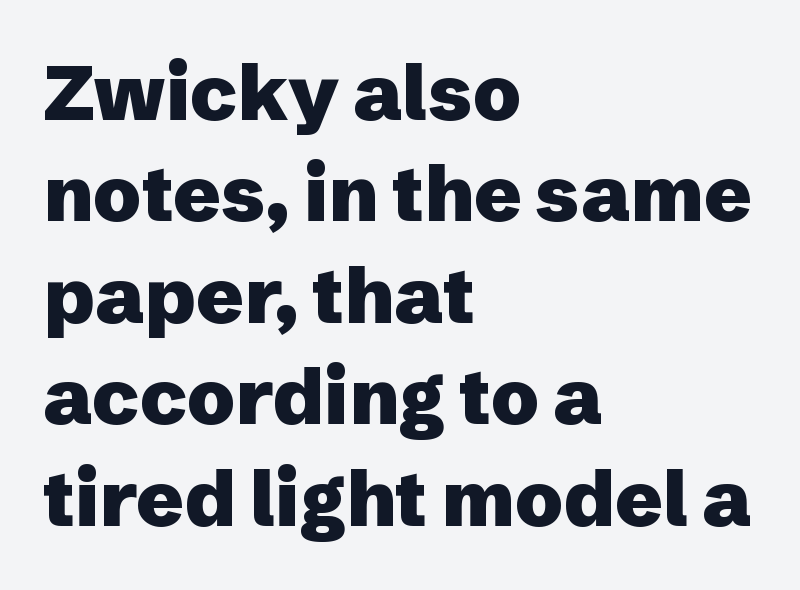
Q: Is the text bold? A: Yes.
Q: Is the text italic (slanted)? A: No, it is upright.
Q: Is the typeface a serif or a sans-serif typeface? A: Sans-serif.
Q: Is the text underlined? A: No.
Q: How is the paragraph aligned? A: Left-aligned.
Q: Is the spacing between letters normal or unusually wide? A: Normal.
Q: Is the spacing between lines tight, normal or loose? A: Normal.
Q: Width (condensed, normal, or wide)? A: Normal.
Q: Stroke contrast? A: Low.
Q: x-height? A: Medium.
Q: Monospaced? A: No.
